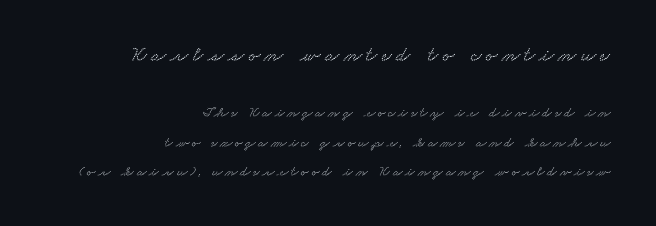
{"underline": "no", "align": "right", "line_spacing": "loose", "line_spacing_ratio": 2.08, "letter_spacing": "wide", "letter_spacing_em": 0.21, "larger_block": "first", "size_ratio": 1.5, "glyph_px": 21}
